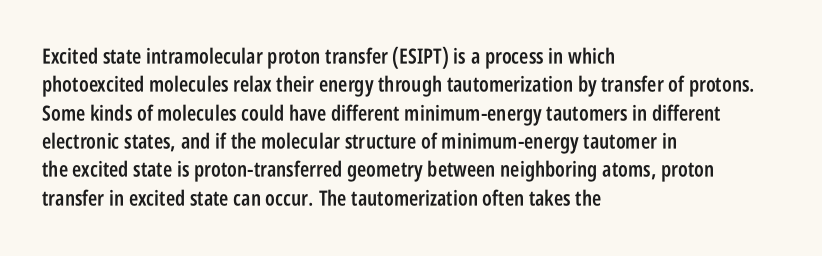
Q: Is the text bold? A: Semi-bold.
Q: Is the text italic (slanted)? A: No, it is upright.
Q: Is the text underlined? A: No.
Q: How is the paragraph aligned? A: Left-aligned.
Q: Is the spacing between letters normal or unusually wide? A: Normal.
Q: Is the spacing between lines tight, normal or loose? A: Normal.
